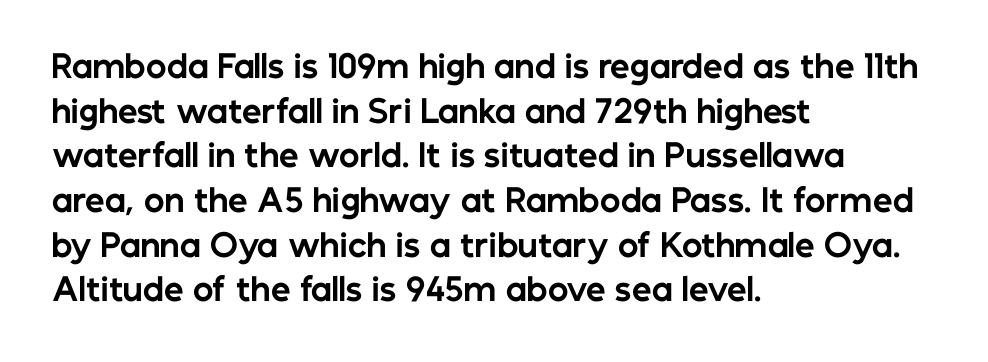
{"serif": "no", "italic": "no", "bold": "yes", "weight": "bold", "width": "normal", "stroke_contrast": "low", "x_height": "medium", "monospaced": "no", "underline": "no", "align": "left", "line_spacing": "normal", "line_spacing_ratio": 1.44, "letter_spacing": "normal", "letter_spacing_em": 0.0, "glyph_px": 31}
